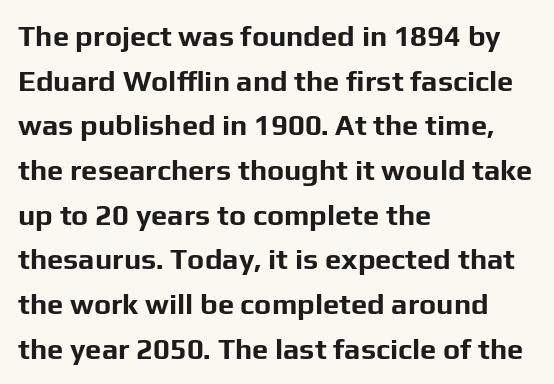
A typesetter would call this proportional, since set widths differ per character. In terms of letterspacing, this is plain default setting. The passage shown is typeset with a sans-serif family. The foot of each line stays bare and open. Line spacing here is normal.
